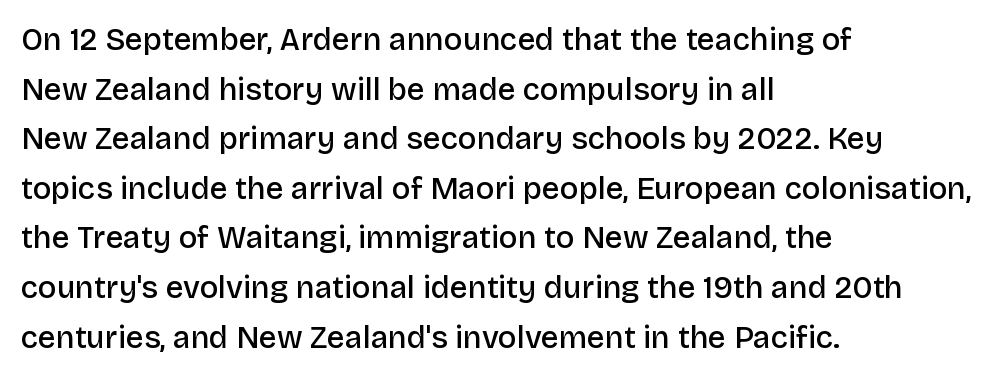
The image shows 31 px semibold sans-serif type, upright; set left-aligned, normal line spacing (1.6x), normal letter spacing, not underlined; low stroke contrast and a large x-height.
